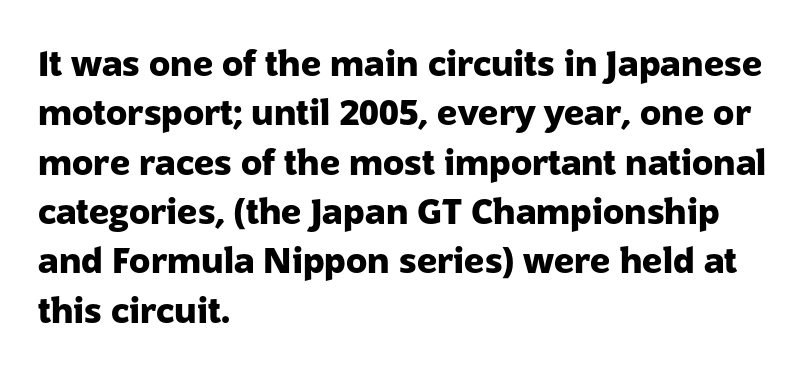
The image shows 35 px heavy sans-serif type, upright; set left-aligned, normal line spacing (1.41x), normal letter spacing, not underlined; low stroke contrast and a medium x-height.
